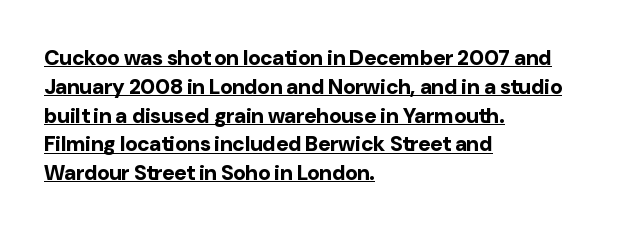
Does the leading feel generous? No, just average. The face used here has the dense, thick strokes of a bold. The rendering keeps characters at their native spacing. Characters remain perfectly vertical along every line. The passage is arranged the way most books set body copy — flush left.
